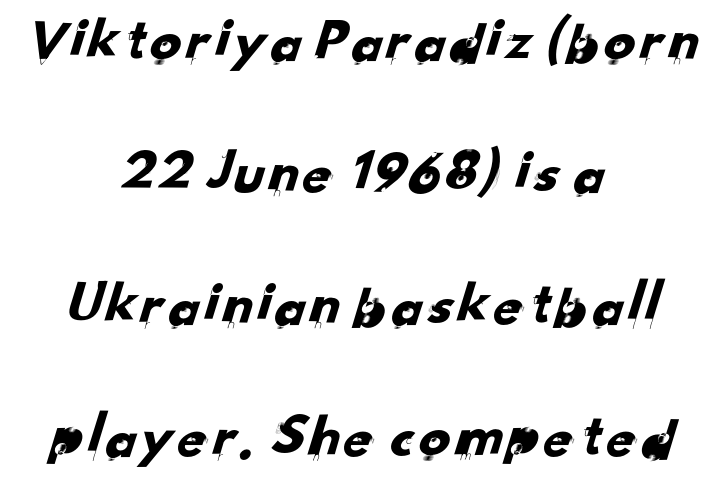
Q: Is the typeface a serif or a sans-serif typeface? A: Sans-serif.
Q: Is the text underlined? A: No.
Q: How is the paragraph aligned? A: Centered.
Q: Is the spacing between letters normal or unusually wide? A: Normal.
Q: Is the spacing between lines tight, normal or loose? A: Loose.
Q: Width (condensed, normal, or wide)? A: Normal.
Q: Stroke contrast? A: Low.
Q: x-height? A: Small.
Q: Monospaced? A: No.
